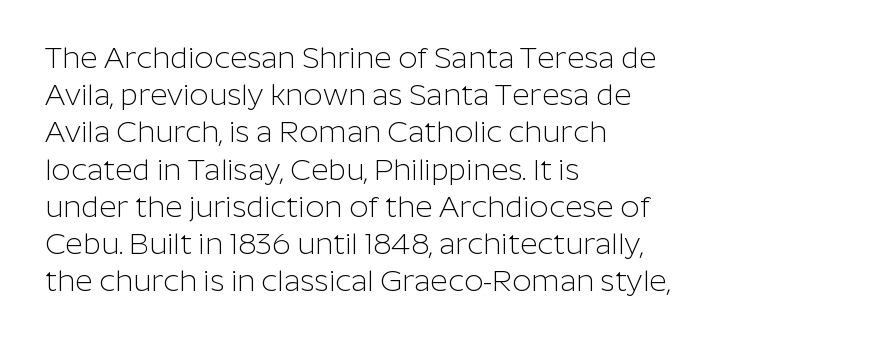
{"serif": "no", "italic": "no", "bold": "no", "weight": "light", "width": "normal", "stroke_contrast": "low", "x_height": "medium", "monospaced": "no", "underline": "no", "align": "left", "line_spacing_ratio": 1.24, "letter_spacing": "normal", "letter_spacing_em": 0.0, "glyph_px": 30}
